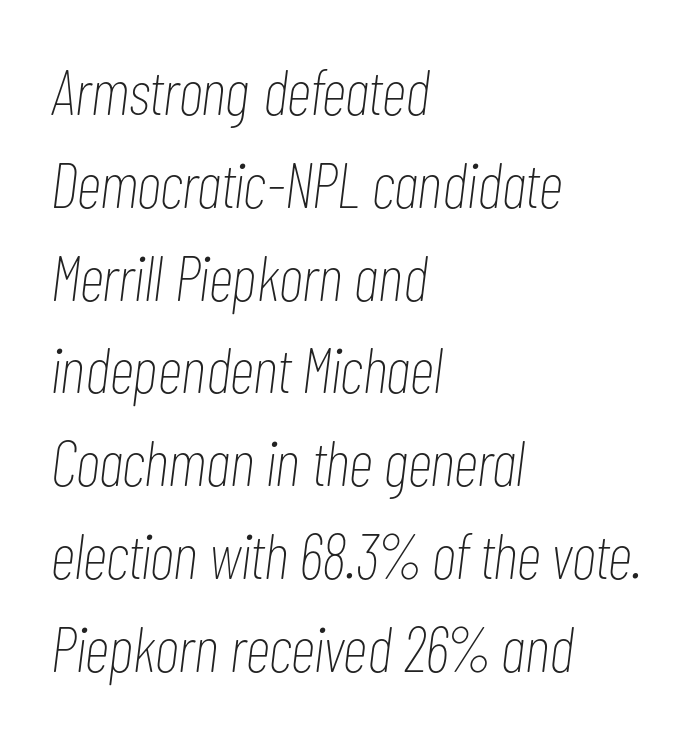
{"italic": "yes", "lean": "right", "slant_degrees": 7, "bold": "no", "weight": "thin", "width": "condensed", "stroke_contrast": "low", "x_height": "medium", "monospaced": "no", "underline": "no", "align": "left", "line_spacing": "normal", "line_spacing_ratio": 1.45, "letter_spacing": "normal", "letter_spacing_em": 0.0, "glyph_px": 64}
